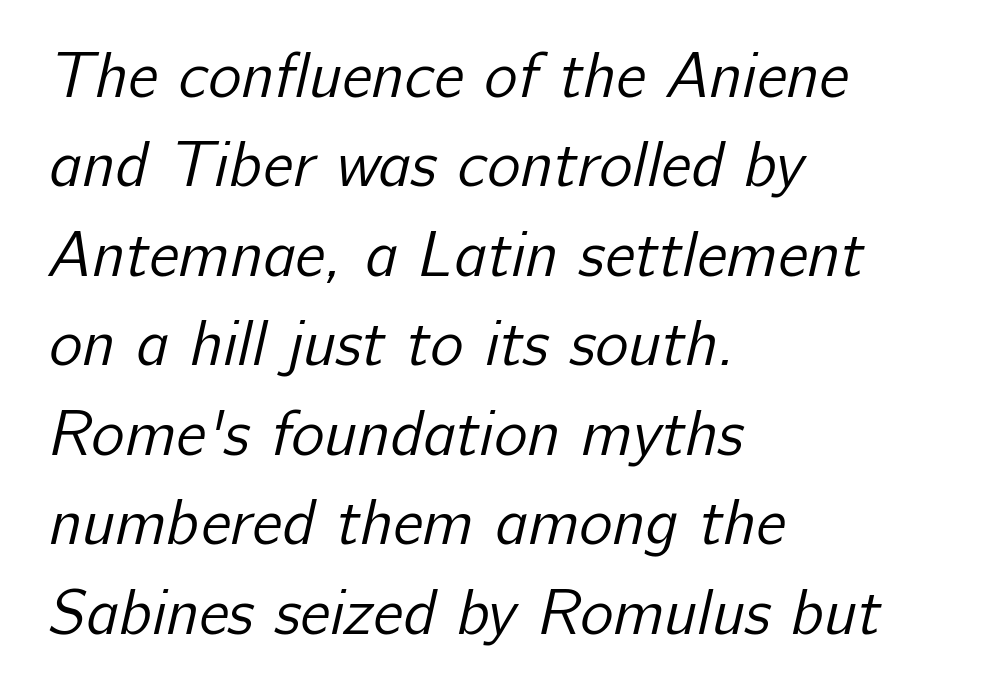
{"serif": "no", "bold": "no", "weight": "regular", "width": "normal", "stroke_contrast": "low", "x_height": "medium", "monospaced": "no", "underline": "no", "align": "left", "line_spacing": "normal", "line_spacing_ratio": 1.42, "letter_spacing": "normal", "letter_spacing_em": 0.0, "glyph_px": 63}
